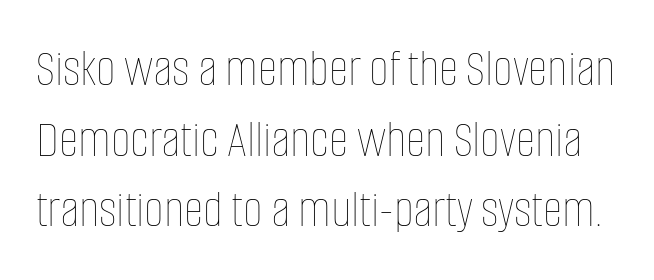
The image shows 54 px thin, condensed type, upright; set normal line spacing (1.31x), normal letter spacing, not underlined; low stroke contrast and a large x-height.
